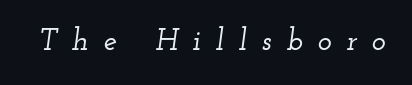
{"serif": "yes", "italic": "yes", "lean": "right", "slant_degrees": 12, "width": "wide", "stroke_contrast": "low", "x_height": "small", "monospaced": "no", "underline": "no", "letter_spacing": "wide", "letter_spacing_em": 0.49, "glyph_px": 30}
